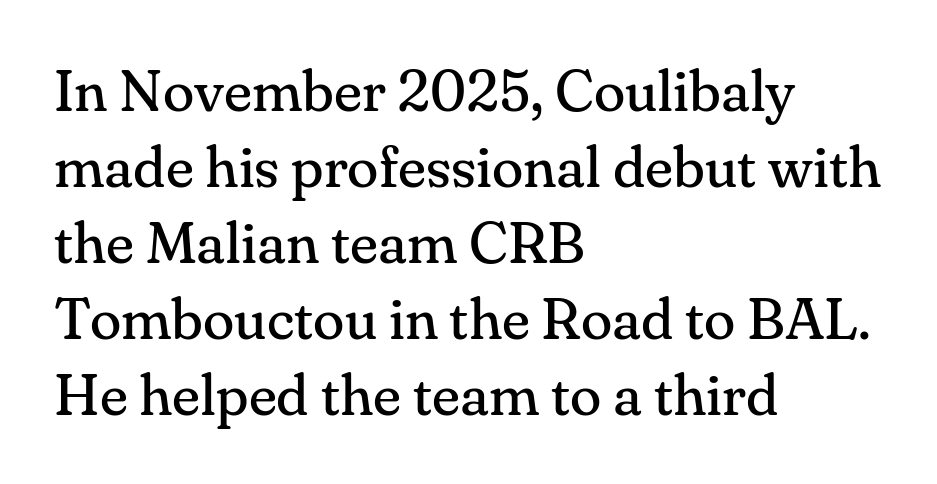
{"serif": "yes", "italic": "no", "bold": "no", "weight": "regular", "width": "normal", "stroke_contrast": "medium", "x_height": "small", "monospaced": "no", "underline": "no", "align": "left", "line_spacing": "normal", "line_spacing_ratio": 1.31, "letter_spacing": "normal", "letter_spacing_em": 0.0, "glyph_px": 58}
